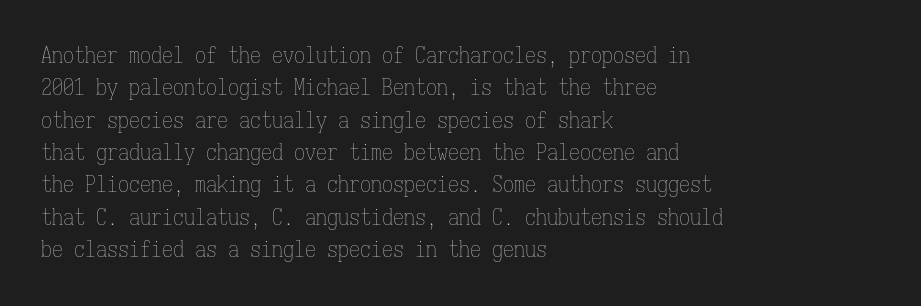
The image shows 22 px text type, upright; set left-aligned, normal line spacing (1.47x), normal letter spacing, not underlined.
